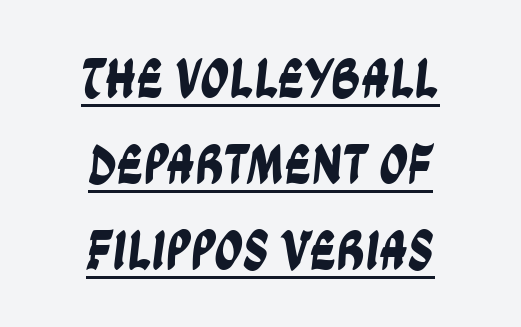
{"serif": "no", "width": "condensed", "stroke_contrast": "low", "x_height": "large", "monospaced": "no", "underline": "yes", "align": "center", "line_spacing": "normal", "line_spacing_ratio": 1.51, "letter_spacing": "normal", "letter_spacing_em": 0.0, "glyph_px": 57}
